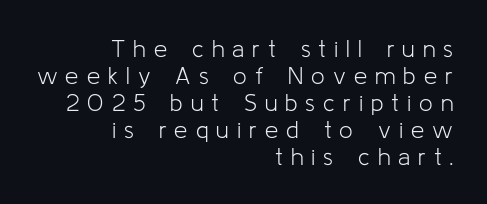
Counters stay open thanks to moderate or lighter strokes. The rendering anchors every line to the right-hand side. Notice how the stems are strictly vertical — no italics here. The baseline area is clear.
